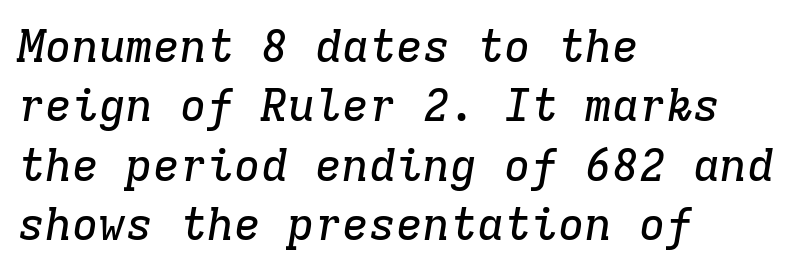
The face used here is monospaced, like something from a code editor. Is there much room between lines? A standard amount, neither cramped nor airy. Typographically, this falls in the serif category. Caption: standard tracking, unaltered.
